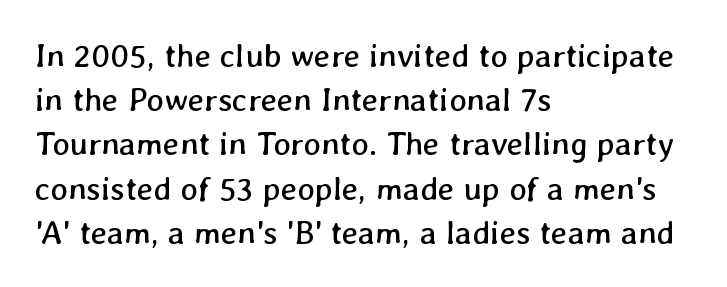
{"bold": "no", "weight": "regular", "width": "normal", "stroke_contrast": "low", "x_height": "medium", "monospaced": "no", "underline": "no", "align": "left", "line_spacing": "normal", "line_spacing_ratio": 1.34, "letter_spacing": "normal", "letter_spacing_em": 0.0, "glyph_px": 33}
